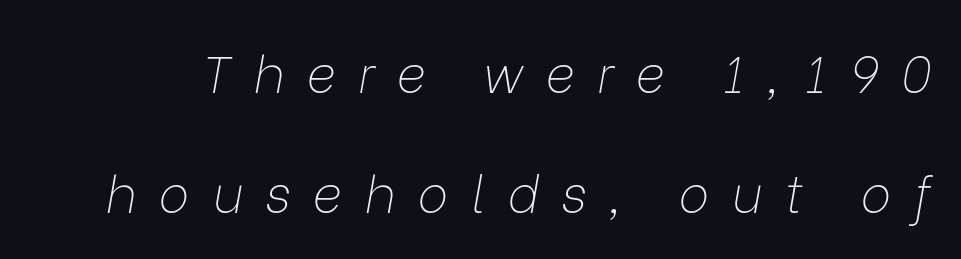
Just letters on the line, the space beneath them empty. Stems here are at most as thick as an everyday book face. If you drew a line through each stem, it would be angled. This sample has the flowing, uneven cadence of proportional lettering.
